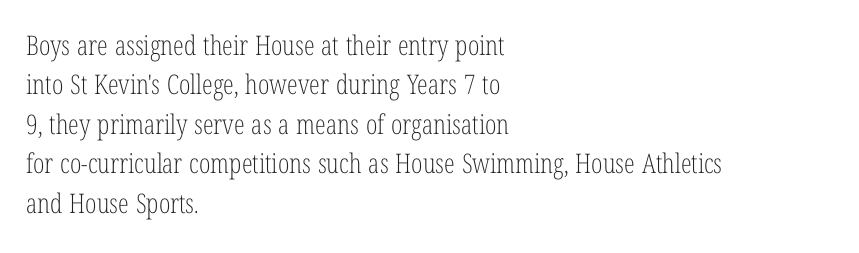
The image shows 27 px text type, upright; set left-aligned, normal line spacing (1.46x), normal letter spacing, not underlined.
